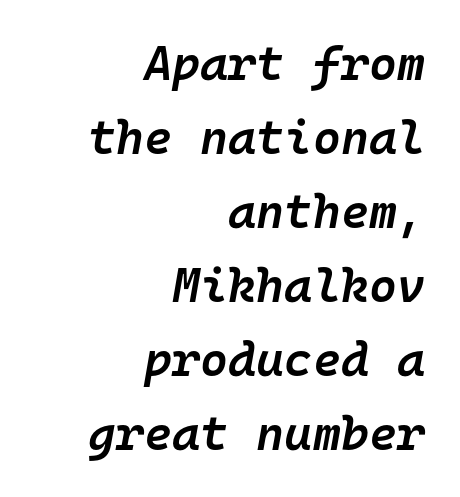
The image shows 48 px semibold type, italic (leaning right), monospaced; set right-aligned, normal line spacing (1.54x), normal letter spacing, not underlined; low stroke contrast and a medium x-height.
